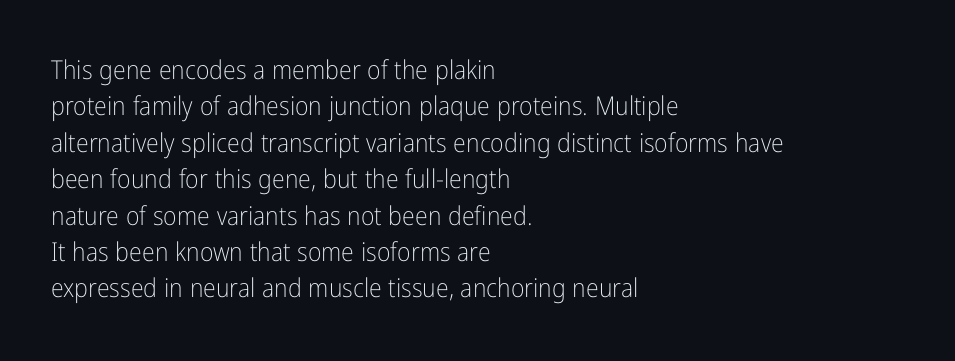
The image shows 26 px text type, upright; set left-aligned, normal line spacing (1.4x), normal letter spacing, not underlined.
